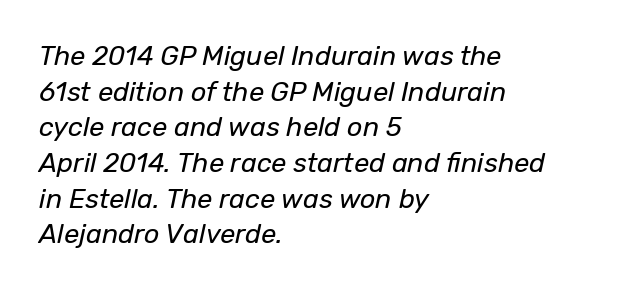
Decoration check: the copy has no underline. The line-height multiplier appears to be the usual default. No heavy texture on the line: the type isn't bold. Emphasis-style slanted type is in use. The passage shown has conventional tracking throughout.
